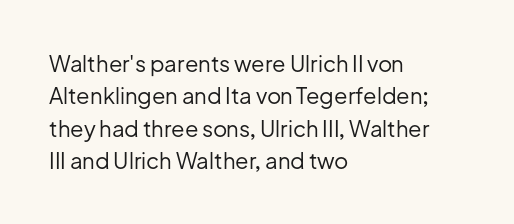
Does extra space separate the letters? No, they use regular spacing. Compared with a typical body face, this is equally light or lighter still. Casual observation: everything's shoved over to the left. This sample keeps an unexceptional amount of space between lines.
